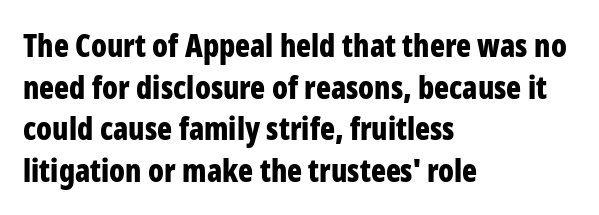
Q: Is the text bold? A: Yes.
Q: Is the text italic (slanted)? A: No, it is upright.
Q: Is the typeface a serif or a sans-serif typeface? A: Sans-serif.
Q: Is the text underlined? A: No.
Q: How is the paragraph aligned? A: Left-aligned.
Q: Is the spacing between letters normal or unusually wide? A: Normal.
Q: Is the spacing between lines tight, normal or loose? A: Normal.
Q: Width (condensed, normal, or wide)? A: Condensed.
Q: Stroke contrast? A: Low.
Q: x-height? A: Medium.
Q: Monospaced? A: No.
